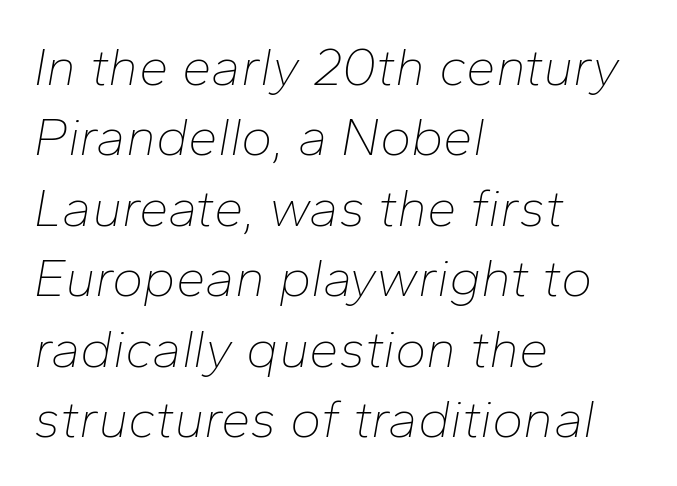
Students, observe: this is what conventionally led text looks like. Visually the block forms a straight wall on the left and a jagged coastline on the right. Tracking value appears to be zero — textbook default spacing. This is not heavy type; no bold has been used. This sample uses an oblique cut, with every glyph tilted off the vertical. You could not count columns in this text — the font is proportionally spaced.
